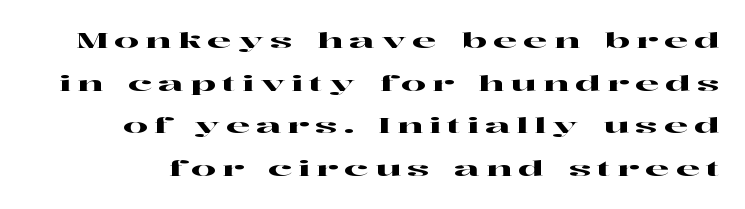
These lines were composed using upright roman letters. Has an underline been added? It has not. Here the glyphs are tracked loosely, breaking word shapes into spaced letters. Widely set lines give the paragraph a tall, airy silhouette.
